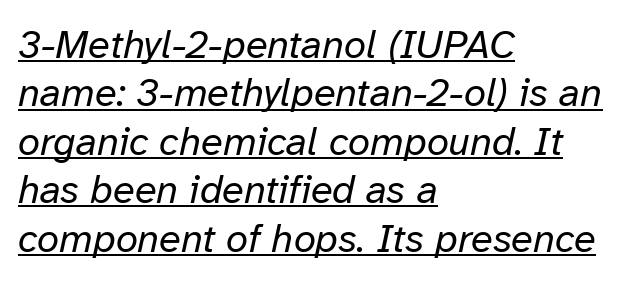
{"italic": "yes", "lean": "right", "slant_degrees": 12, "bold": "no", "weight": "regular", "width": "normal", "stroke_contrast": "low", "x_height": "medium", "monospaced": "no", "underline": "yes", "align": "left", "line_spacing_ratio": 1.21, "letter_spacing": "normal", "letter_spacing_em": 0.0, "glyph_px": 40}
